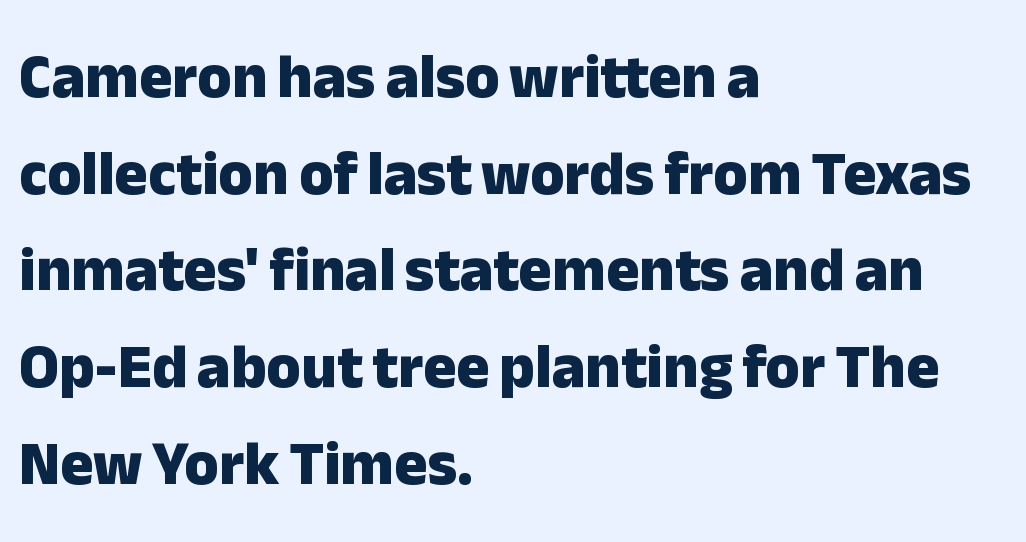
How are the letters spaced? Ordinarily, with no added tracking. The gap between lines stays unmarked. Stroke terminals: plain, sans-serif. Interline gaps are of average width in this sample. Is the block centered? No — it sits flush against the left margin. You can tell it's not italic because the verticals are truly vertical.
